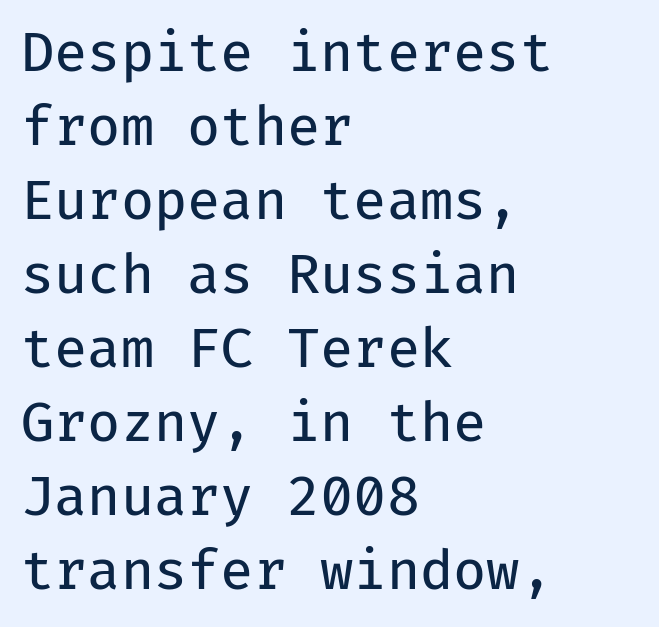
Q: Is the text bold? A: No.
Q: Is the text italic (slanted)? A: No, it is upright.
Q: Is the typeface a serif or a sans-serif typeface? A: Sans-serif.
Q: Is the text underlined? A: No.
Q: How is the paragraph aligned? A: Left-aligned.
Q: Is the spacing between letters normal or unusually wide? A: Normal.
Q: Is the spacing between lines tight, normal or loose? A: Normal.
Q: Width (condensed, normal, or wide)? A: Normal.
Q: Stroke contrast? A: Low.
Q: x-height? A: Medium.
Q: Monospaced? A: Yes.
